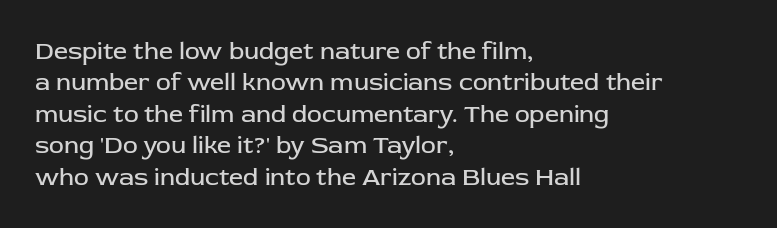
Q: Is the text bold? A: No.
Q: Is the text italic (slanted)? A: No, it is upright.
Q: Is the text underlined? A: No.
Q: How is the paragraph aligned? A: Left-aligned.
Q: Is the spacing between letters normal or unusually wide? A: Normal.
Q: Is the spacing between lines tight, normal or loose? A: Normal.
